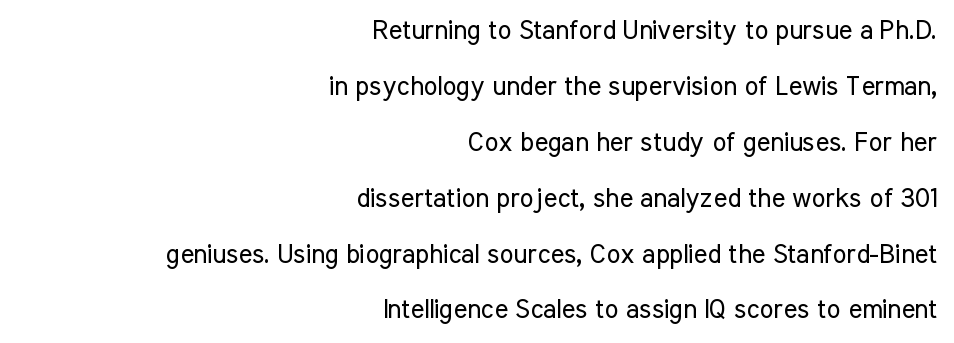
Loosely led — the rows are spread out. Heft: none added — not bold. If you drew a ruler down the right edge, every line would touch it. Any mark beneath the type? The region is blank. This sample uses an upright cut, with every glyph sitting square on the baseline. What stands out about the letter spacing? Nothing — it is the standard amount.
